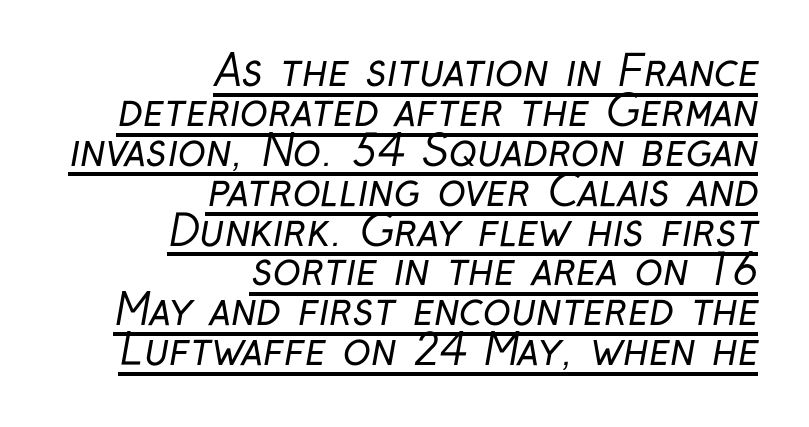
Q: Is the text bold? A: No.
Q: Is the typeface a serif or a sans-serif typeface? A: Sans-serif.
Q: Is the text underlined? A: Yes.
Q: How is the paragraph aligned? A: Right-aligned.
Q: Is the spacing between letters normal or unusually wide? A: Normal.
Q: Is the spacing between lines tight, normal or loose? A: Tight.
Q: Width (condensed, normal, or wide)? A: Condensed.
Q: Stroke contrast? A: Low.
Q: x-height? A: Medium.
Q: Monospaced? A: No.
